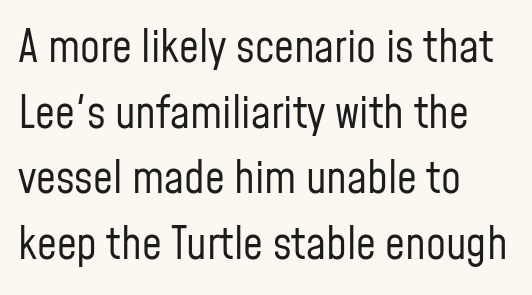
Q: Is the text bold? A: No.
Q: Is the text italic (slanted)? A: No, it is upright.
Q: Is the typeface a serif or a sans-serif typeface? A: Sans-serif.
Q: Is the text underlined? A: No.
Q: How is the paragraph aligned? A: Left-aligned.
Q: Is the spacing between letters normal or unusually wide? A: Normal.
Q: Is the spacing between lines tight, normal or loose? A: Normal.
Q: Width (condensed, normal, or wide)? A: Condensed.
Q: Stroke contrast? A: Low.
Q: x-height? A: Medium.
Q: Monospaced? A: No.
